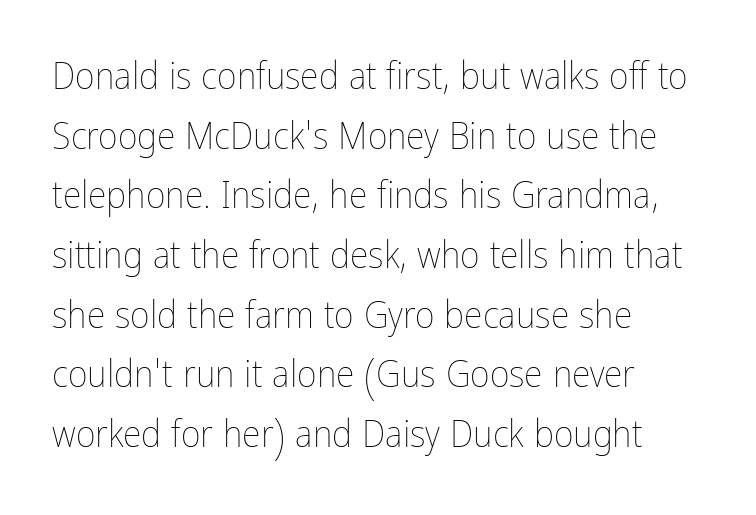
{"italic": "no", "bold": "no", "weight": "thin", "width": "condensed", "stroke_contrast": "low", "x_height": "medium", "monospaced": "no", "underline": "no", "align": "left", "line_spacing": "normal", "line_spacing_ratio": 1.57, "letter_spacing": "normal", "letter_spacing_em": 0.0, "glyph_px": 38}
